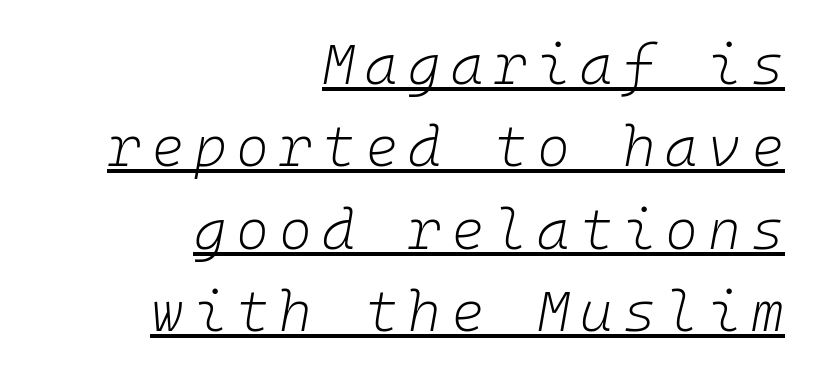
Q: Is the text bold? A: No.
Q: Is the text italic (slanted)? A: Yes, it leans right by about 10 degrees.
Q: Is the text underlined? A: Yes.
Q: How is the paragraph aligned? A: Right-aligned.
Q: Is the spacing between lines tight, normal or loose? A: Normal.
Q: Width (condensed, normal, or wide)? A: Normal.
Q: Stroke contrast? A: Low.
Q: x-height? A: Medium.
Q: Monospaced? A: Yes.
